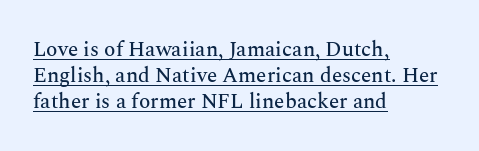
The image shows 21 px text type, upright; set left-aligned, line spacing 1.23x, normal letter spacing, underlined.
